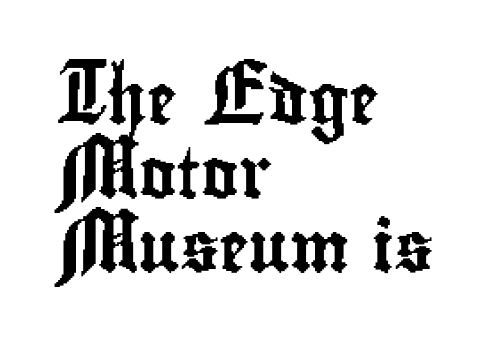
{"serif": "no", "italic": "no", "width": "condensed", "stroke_contrast": "low", "x_height": "small", "monospaced": "no", "underline": "no", "align": "left", "line_spacing": "normal", "line_spacing_ratio": 1.48, "letter_spacing": "normal", "letter_spacing_em": 0.0, "glyph_px": 50}
